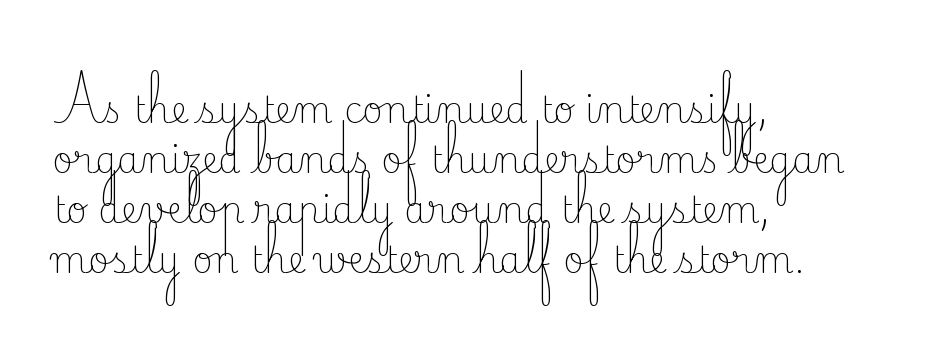
The image shows 36 px light serif type, upright; set left-aligned, normal line spacing (1.39x), normal letter spacing, not underlined; low stroke contrast and a small x-height.
